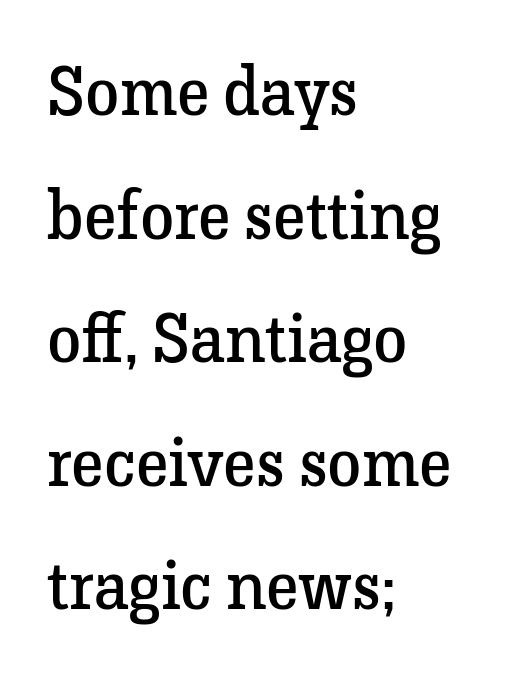
The type sits square on the baseline with zero lean. Only glyphs here, with clear space below each row. Is this a fixed-width face? No — the glyphs have proportional, varying widths. In terms of letterform style, serifs are clearly present. Caption: multi-line text, flush left, ragged right. Each stroke keeps to a modest, everyday thickness or less.
